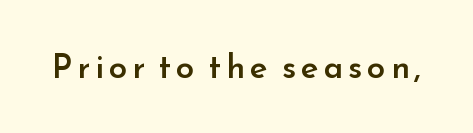
The rendering uses natural spacing where letterforms have individual widths. This is moderately heavy type, rendered in semibold. The specimen reads as upright at a glance. This rendering employs a face without finishing strokes, i.e., a sans-serif. Words float on clear page, feet unadorned.
